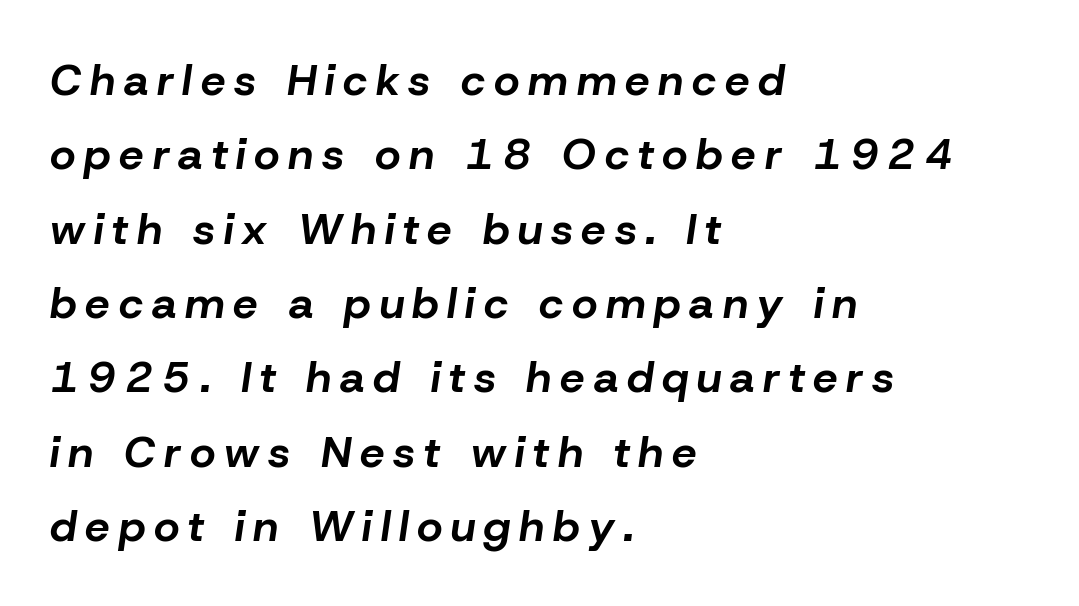
The image shows 44 px bold type, italic (leaning right); set left-aligned, normal line spacing (1.69x), unusually wide letter spacing (+0.2 em), not underlined; low stroke contrast and a medium x-height.
